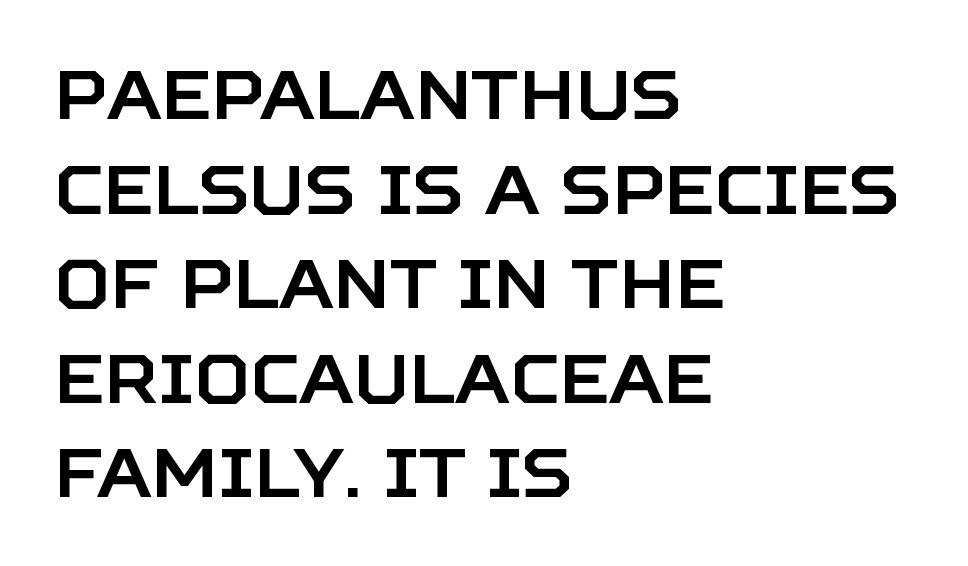
{"serif": "no", "italic": "no", "width": "normal", "stroke_contrast": "low", "x_height": "large", "monospaced": "no", "underline": "no", "align": "left", "line_spacing": "normal", "line_spacing_ratio": 1.39, "letter_spacing": "normal", "letter_spacing_em": 0.0, "glyph_px": 68}
